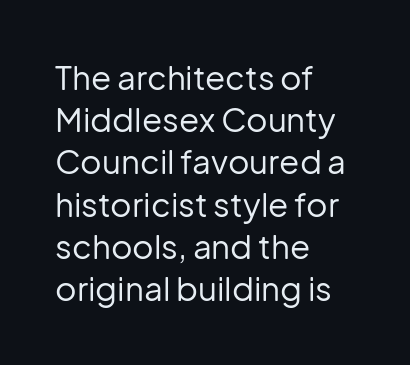
The image shows 33 px regular-weight sans-serif type, upright; set left-aligned, normal line spacing (1.28x), normal letter spacing, not underlined; low stroke contrast and a medium x-height.
